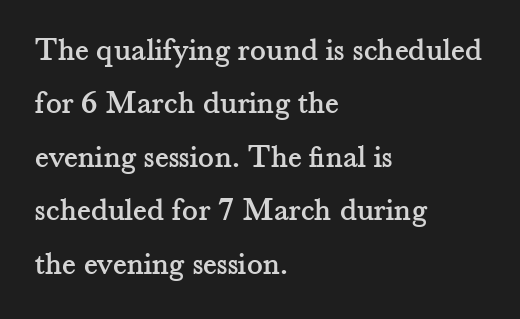
{"serif": "yes", "italic": "no", "width": "normal", "stroke_contrast": "medium", "x_height": "small", "monospaced": "no", "underline": "no", "align": "left", "line_spacing": "normal", "line_spacing_ratio": 1.62, "letter_spacing": "normal", "letter_spacing_em": 0.0, "glyph_px": 33}
